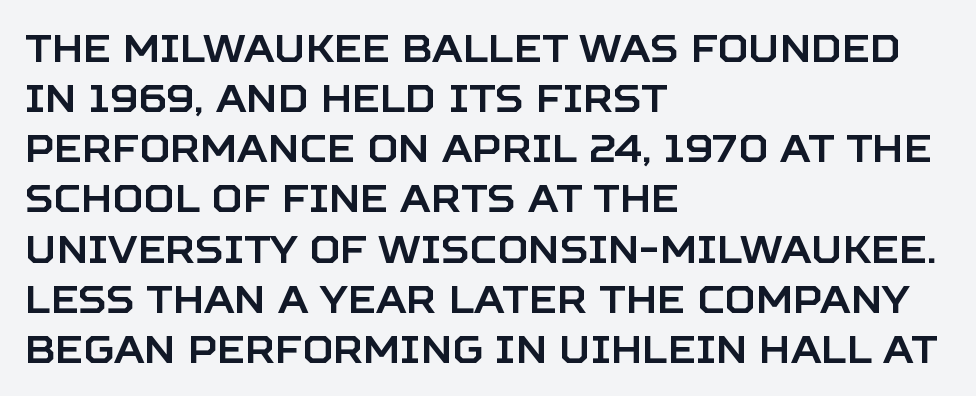
The image shows 38 px sans-serif type, upright; set left-aligned, normal line spacing (1.32x), normal letter spacing, not underlined; low stroke contrast and a large x-height.
